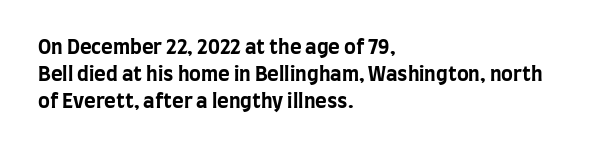
{"italic": "no", "bold": "yes", "underline": "no", "align": "left", "line_spacing": "normal", "line_spacing_ratio": 1.34, "letter_spacing": "normal", "letter_spacing_em": 0.0, "glyph_px": 20}
